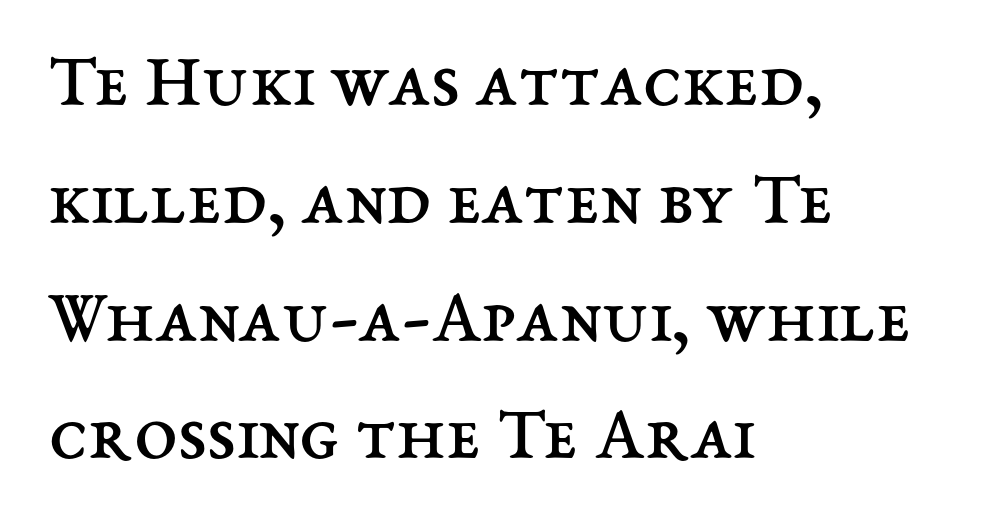
The image shows 78 px regular-weight type, upright; set left-aligned, normal line spacing (1.51x), normal letter spacing, not underlined; medium stroke contrast and a medium x-height.
